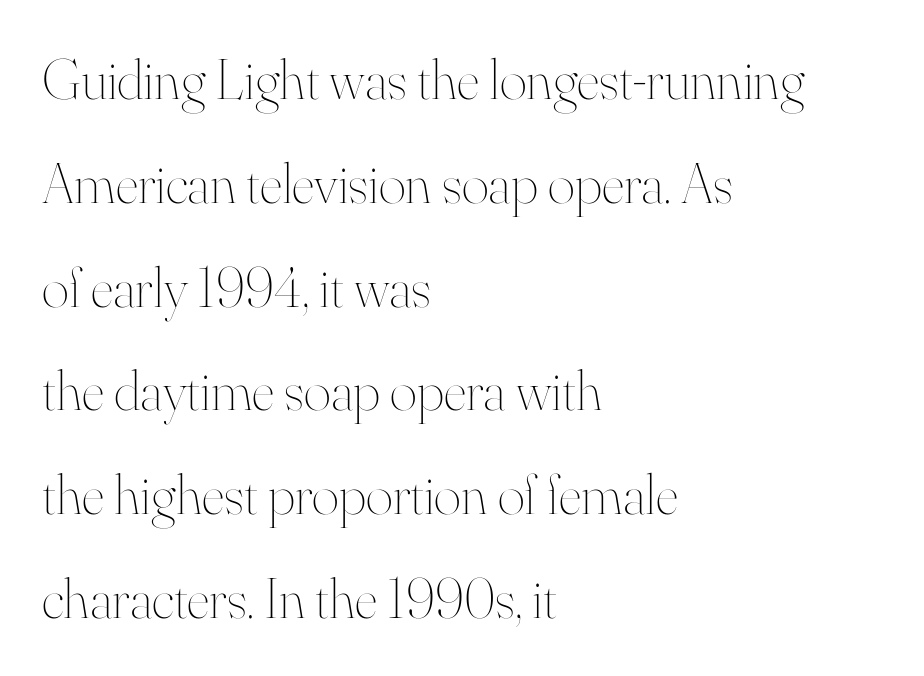
The image shows 58 px thin type, upright; set left-aligned, line spacing 1.79x, normal letter spacing, not underlined; high stroke contrast and a small x-height.
